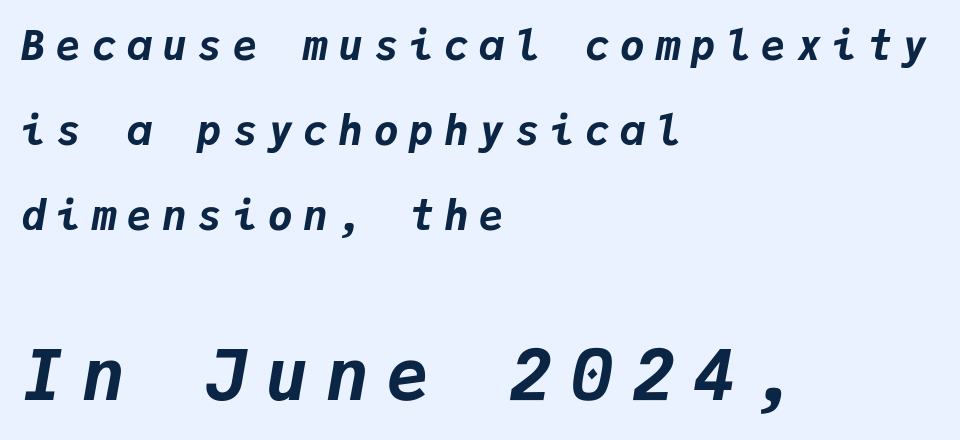
The image shows 71 px bold type, italic (leaning right), monospaced; set left-aligned, loose line spacing (2.07x), unusually wide letter spacing (+0.26 em), not underlined; the second (bottom) block is 1.73x larger; low stroke contrast and a medium x-height.
